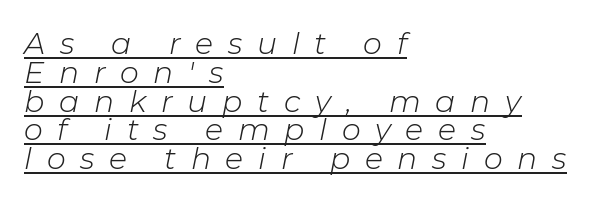
The image shows 30 px light type, italic (leaning right); set left-aligned, tight line spacing (0.96x), unusually wide letter spacing (+0.49 em), underlined; low stroke contrast and a medium x-height.
